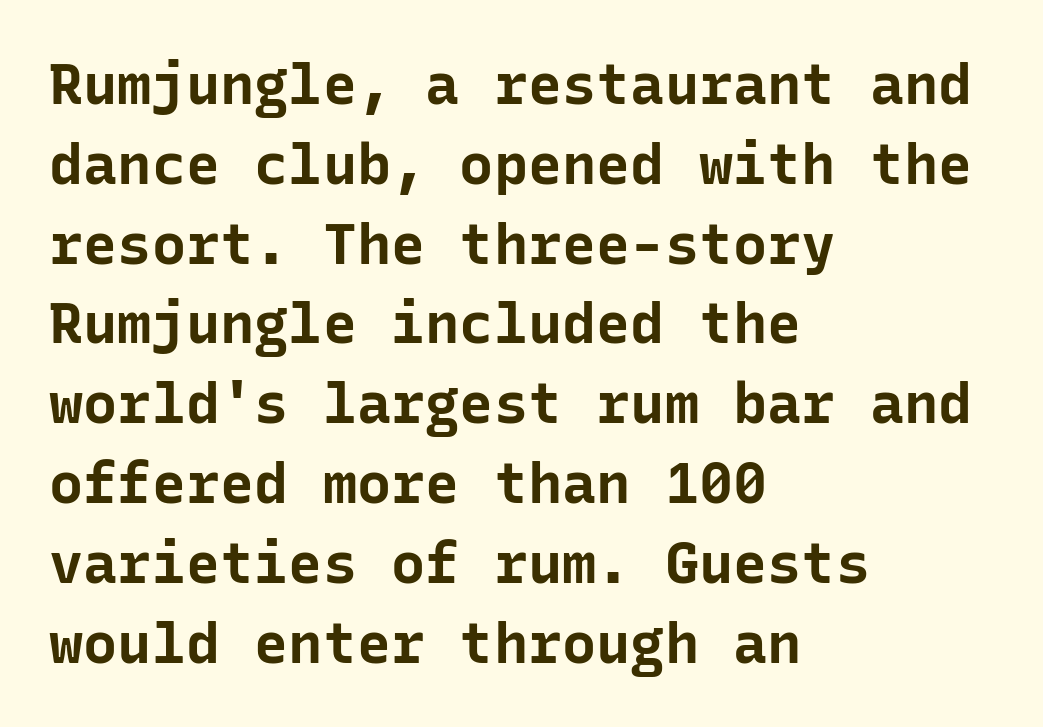
The typeface chosen for these lines omits serifs. The strokes are fattened all the way to bold. Nobody drew a line under any word here. You could count columns in this text — the font is strictly monospaced. The rendering uses a moderate line-height, typical for paragraphs.
